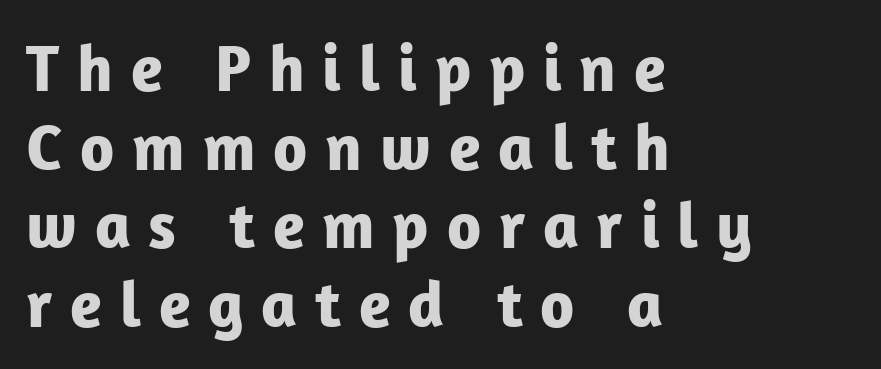
{"serif": "no", "italic": "no", "bold": "yes", "weight": "bold", "width": "normal", "stroke_contrast": "low", "x_height": "medium", "monospaced": "no", "underline": "no", "align": "left", "line_spacing_ratio": 1.19, "letter_spacing": "wide", "letter_spacing_em": 0.27, "glyph_px": 66}
